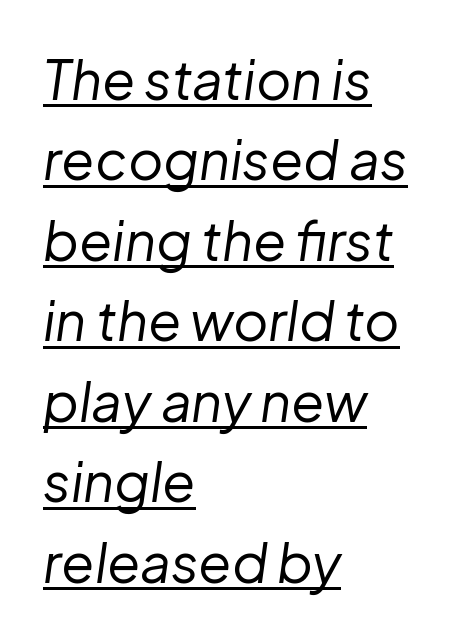
{"italic": "yes", "lean": "right", "slant_degrees": 8, "bold": "no", "weight": "regular", "width": "normal", "stroke_contrast": "low", "x_height": "medium", "monospaced": "no", "underline": "yes", "align": "left", "line_spacing": "normal", "line_spacing_ratio": 1.49, "letter_spacing": "normal", "letter_spacing_em": 0.0, "glyph_px": 54}
